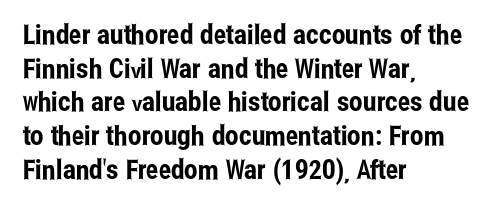
The image shows 27 px text type, upright; set left-aligned, normal line spacing (1.25x), normal letter spacing, not underlined.
